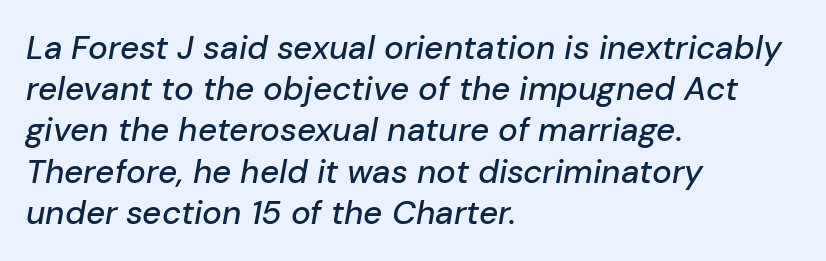
{"italic": "yes", "lean": "right", "slant_degrees": 10, "width": "normal", "stroke_contrast": "low", "x_height": "medium", "monospaced": "no", "underline": "no", "align": "left", "line_spacing": "normal", "line_spacing_ratio": 1.25, "letter_spacing": "normal", "letter_spacing_em": 0.0, "glyph_px": 33}
